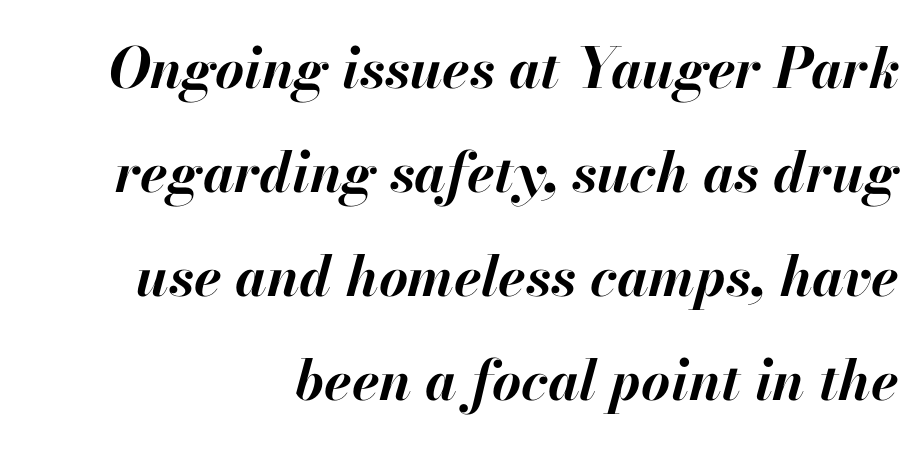
The image shows 56 px bold type, italic (leaning right); set right-aligned, line spacing 1.86x, normal letter spacing, not underlined; high stroke contrast and a small x-height.
